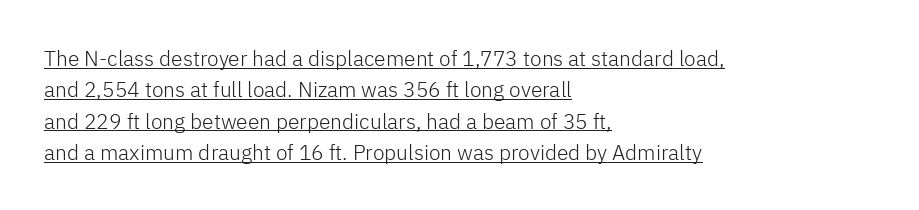
{"italic": "no", "bold": "no", "underline": "yes", "align": "left", "line_spacing": "normal", "line_spacing_ratio": 1.49, "letter_spacing": "normal", "letter_spacing_em": 0.0, "glyph_px": 21}
